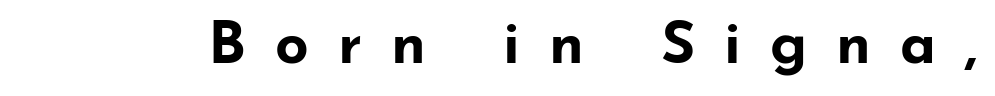
Check where the strokes stop: nothing finishes them off — pure sans. Check the space under the baseline: it is left empty. The face used here is proportionally spaced, like ordinary book or web type. These lines carry a lot of weight — the face is fully bold.
